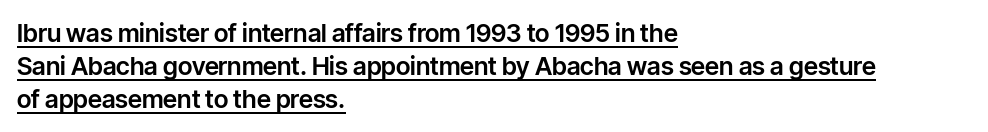
These lines sit exactly where default settings would place them. Characters remain perfectly vertical along every line. Honestly, the letter spacing is just normal — you wouldn't notice it. Line starts are locked; line ends wander.
